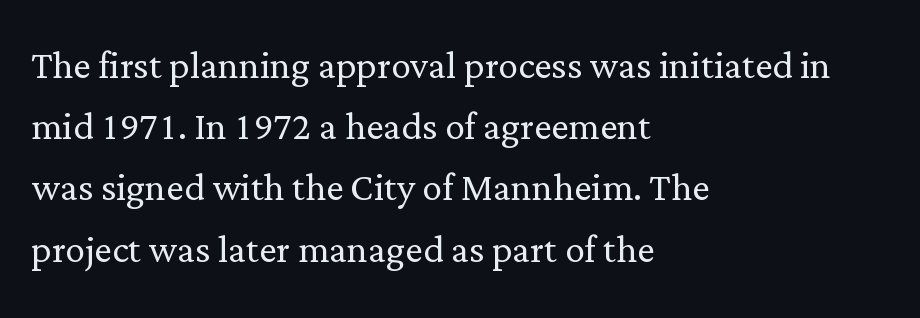
This rendering employs a face with finishing strokes, i.e., a serif. Each row of text sits above clean, open space. Whoever set this chose a conventional vertical rhythm. Is there any slant? The stems are plumb. The cut favours lightness, reaching ordinary text weight at its darkest. Every row of glyphs begins at an identical x-position on the left.
